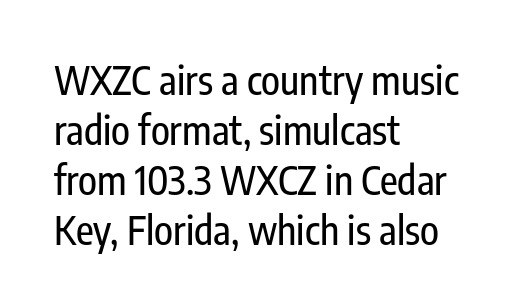
Q: Is the text italic (slanted)? A: No, it is upright.
Q: Is the typeface a serif or a sans-serif typeface? A: Sans-serif.
Q: Is the text underlined? A: No.
Q: How is the paragraph aligned? A: Left-aligned.
Q: Is the spacing between letters normal or unusually wide? A: Normal.
Q: Is the spacing between lines tight, normal or loose? A: Normal.
Q: Width (condensed, normal, or wide)? A: Condensed.
Q: Stroke contrast? A: Low.
Q: x-height? A: Medium.
Q: Monospaced? A: No.
